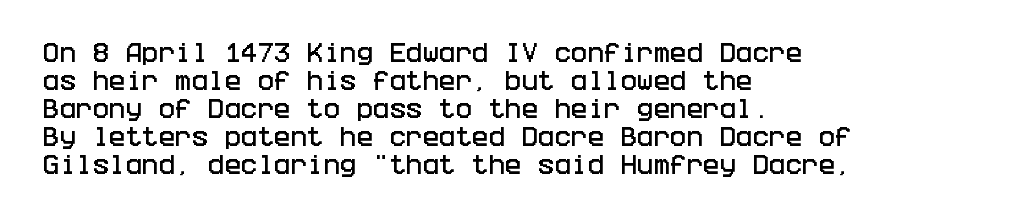
Q: Is the text italic (slanted)? A: No, it is upright.
Q: Is the text underlined? A: No.
Q: How is the paragraph aligned? A: Left-aligned.
Q: Is the spacing between letters normal or unusually wide? A: Normal.
Q: Is the spacing between lines tight, normal or loose? A: Normal.
